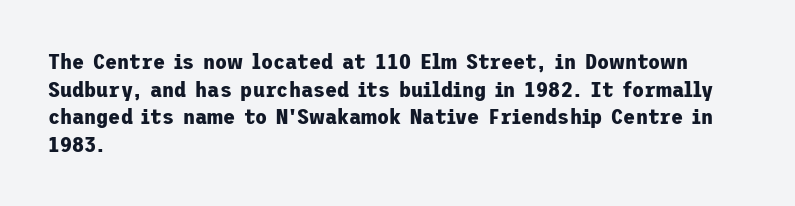
Q: Is the text bold? A: Yes.
Q: Is the text italic (slanted)? A: No, it is upright.
Q: Is the text underlined? A: No.
Q: How is the paragraph aligned? A: Left-aligned.
Q: Is the spacing between letters normal or unusually wide? A: Normal.
Q: Is the spacing between lines tight, normal or loose? A: Normal.
